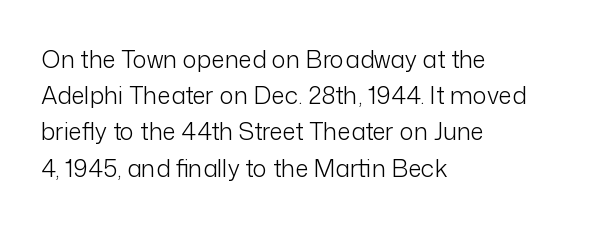
Default kerning and tracking; the words read as compact shapes. Tall strokes in this sample are plumb rather than angled. This rendering uses left alignment, leaving the right contour irregular. Students, observe: this is what conventionally led text looks like. Each stroke keeps to a modest, everyday thickness or less. Honestly, there is no underline to notice here at all.
